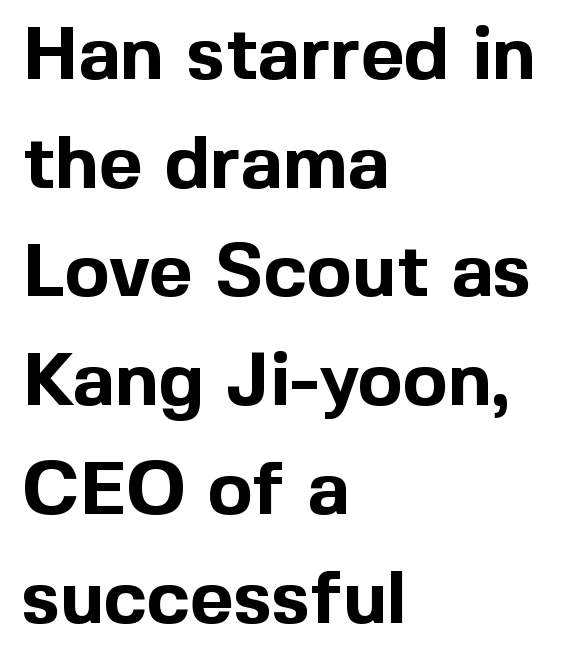
In terms of letterspacing, this is plain default setting. In terms of letterform style, serifs are entirely absent. Is this a fixed-width face? No — the glyphs have proportional, varying widths. A clean baseline with only descenders dipping below it.
